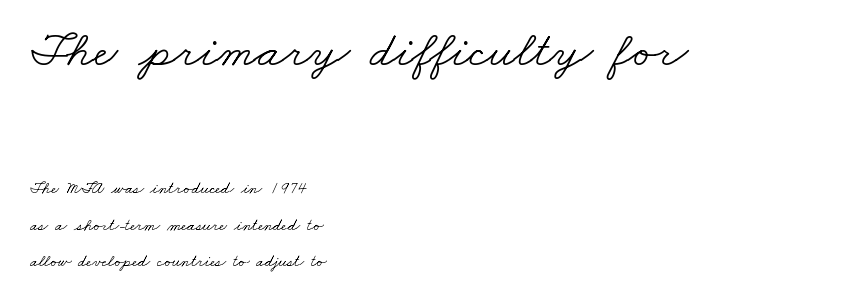
The image shows 51 px light, wide serif type; set left-aligned, loose line spacing (2.16x), normal letter spacing, not underlined; the first (top) block is 3.0x larger; low stroke contrast and a small x-height.
